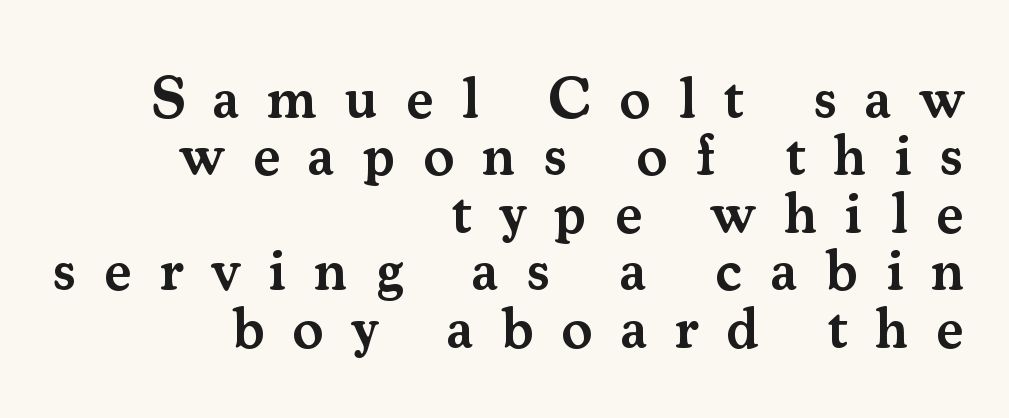
Q: Is the text bold? A: Semi-bold.
Q: Is the text italic (slanted)? A: No, it is upright.
Q: Is the typeface a serif or a sans-serif typeface? A: Serif.
Q: Is the text underlined? A: No.
Q: How is the paragraph aligned? A: Right-aligned.
Q: Is the spacing between letters normal or unusually wide? A: Unusually wide.
Q: Is the spacing between lines tight, normal or loose? A: Tight.
Q: Width (condensed, normal, or wide)? A: Normal.
Q: Stroke contrast? A: Medium.
Q: x-height? A: Small.
Q: Monospaced? A: No.
